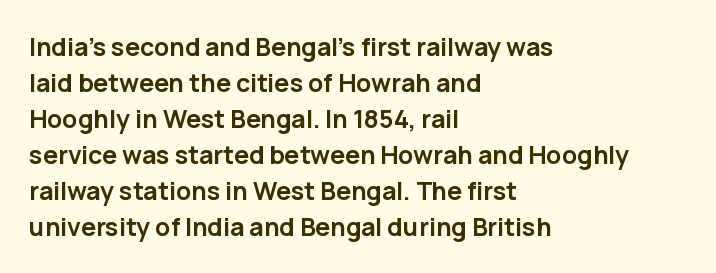
Nope, not italic — everything's standing straight. A normal amount of white space separates one row of letters from the next. Pretty heavy lettering here — definitely bold. Line starts are locked; line ends wander. Tracking here is standard; glyphs follow each other at the usual distance. Decoration check: the copy has no underline.
